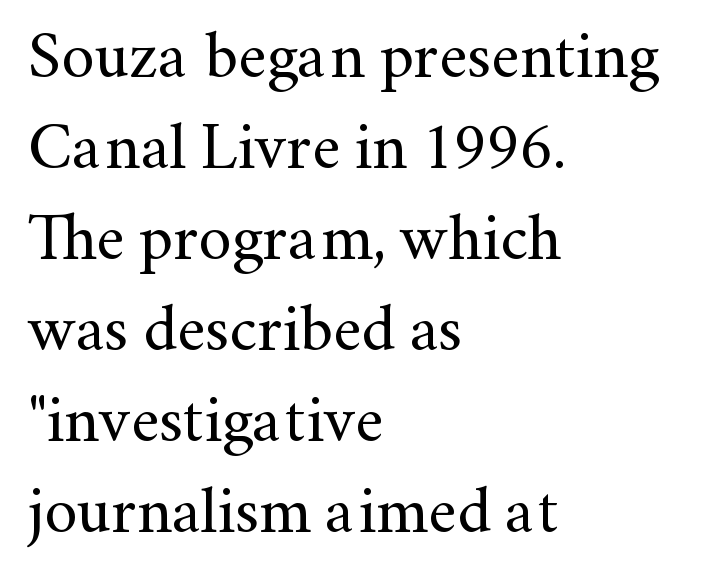
Q: Is the text bold? A: No.
Q: Is the text italic (slanted)? A: No, it is upright.
Q: Is the typeface a serif or a sans-serif typeface? A: Serif.
Q: Is the text underlined? A: No.
Q: How is the paragraph aligned? A: Left-aligned.
Q: Is the spacing between letters normal or unusually wide? A: Normal.
Q: Is the spacing between lines tight, normal or loose? A: Normal.
Q: Width (condensed, normal, or wide)? A: Normal.
Q: Stroke contrast? A: Medium.
Q: x-height? A: Small.
Q: Monospaced? A: No.
